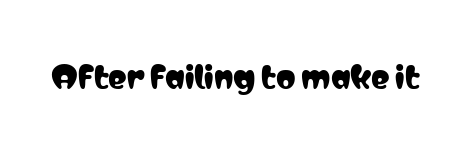
Note the varied advance widths — an 'i' is clearly narrower than an 'm'. Clear beneath every line of the passage. These lines keep a tight, regular rhythm from letter to letter. This is roman type, the default non-slanted kind.
